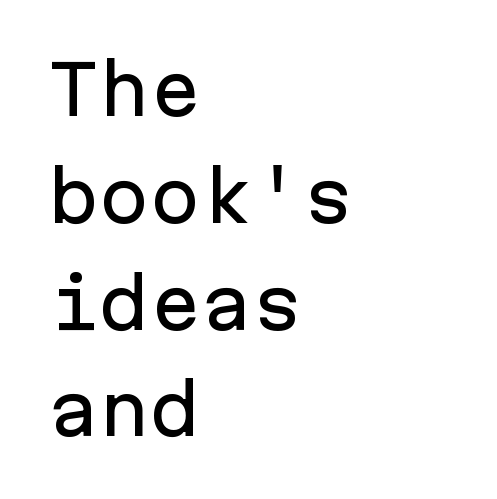
{"serif": "no", "italic": "no", "width": "normal", "stroke_contrast": "low", "x_height": "medium", "monospaced": "yes", "underline": "no", "align": "left", "line_spacing": "normal", "line_spacing_ratio": 1.57, "letter_spacing": "normal", "letter_spacing_em": 0.0, "glyph_px": 68}
